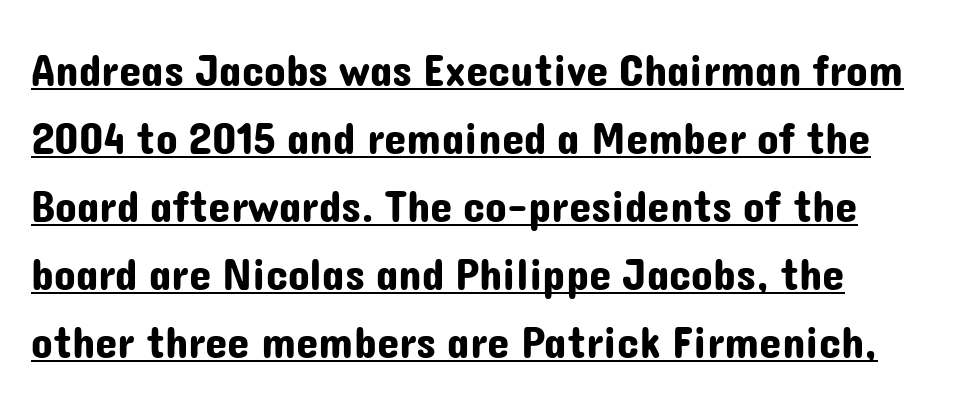
The image shows 45 px sans-serif type, upright; set normal line spacing (1.51x), normal letter spacing, underlined; low stroke contrast and a medium x-height.
